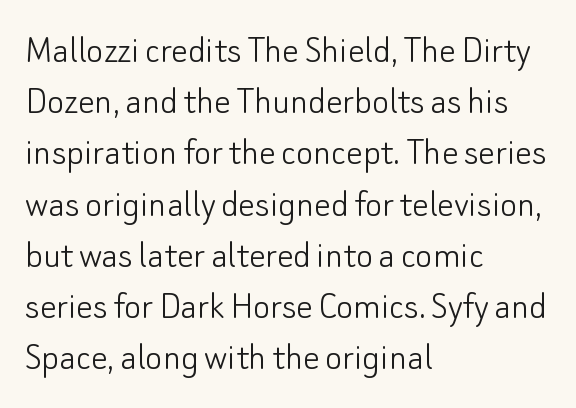
The image shows 41 px light sans-serif type, upright; set left-aligned, normal line spacing (1.25x), normal letter spacing, not underlined; low stroke contrast and a small x-height.
